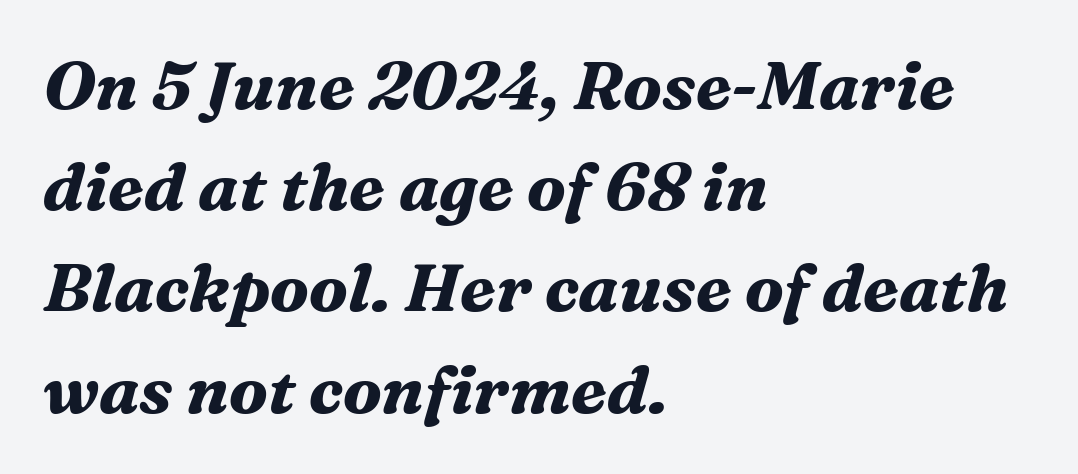
The rows are spaced the way most documents space them. Left-aligned paragraph, ragged on the right. These lines keep a tight, regular rhythm from letter to letter. The specimen reads as italic at a glance. Underlining? Definitely not there. The typeface chosen for these lines features serifs.
